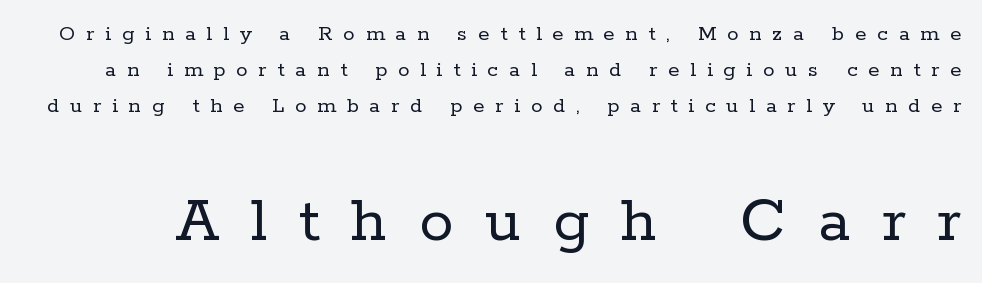
Observe the serifs anchoring each vertical stroke in this sample. This reads as an unemphasized weight, regular at the heaviest. This sample uses expanded letter spacing, leaving extra air between glyphs. How would I describe the line gaps? Plain and ordinary.
